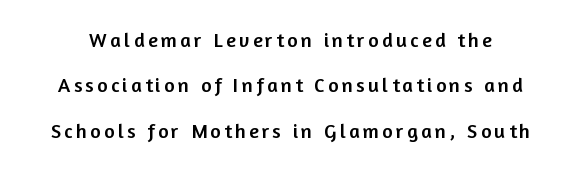
Q: Is the text italic (slanted)? A: No, it is upright.
Q: Is the text underlined? A: No.
Q: Is the spacing between lines tight, normal or loose? A: Loose.
